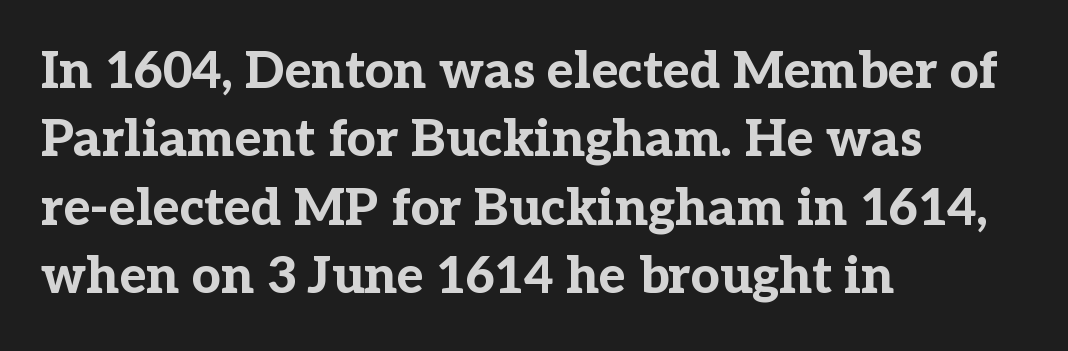
Q: Is the text bold? A: Yes.
Q: Is the text italic (slanted)? A: No, it is upright.
Q: Is the typeface a serif or a sans-serif typeface? A: Serif.
Q: Is the text underlined? A: No.
Q: How is the paragraph aligned? A: Left-aligned.
Q: Is the spacing between letters normal or unusually wide? A: Normal.
Q: Is the spacing between lines tight, normal or loose? A: Normal.
Q: Width (condensed, normal, or wide)? A: Normal.
Q: Stroke contrast? A: Low.
Q: x-height? A: Medium.
Q: Monospaced? A: No.
